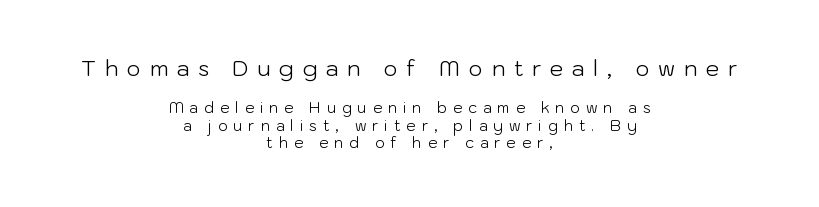
Q: Is the text bold? A: No.
Q: Is the text italic (slanted)? A: No, it is upright.
Q: Is the text underlined? A: No.
Q: How is the paragraph aligned? A: Centered.
Q: Is the spacing between letters normal or unusually wide? A: Unusually wide.
Q: Which block of text is set in a larger size, the first (top) or the second (bottom)? A: The first (top) one.
